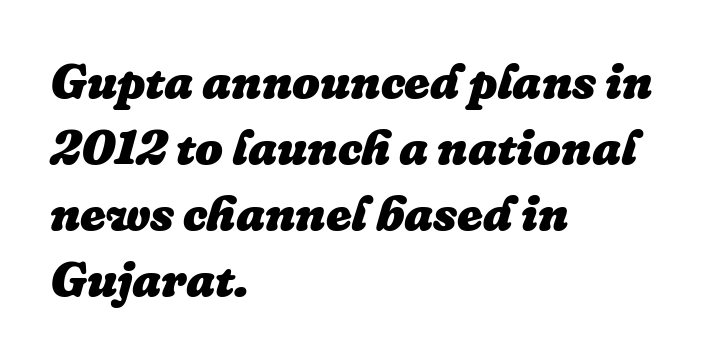
{"italic": "yes", "lean": "right", "slant_degrees": 16, "bold": "yes", "weight": "heavy", "width": "normal", "stroke_contrast": "low", "x_height": "medium", "monospaced": "no", "underline": "no", "align": "left", "line_spacing": "normal", "line_spacing_ratio": 1.35, "letter_spacing": "normal", "letter_spacing_em": 0.0, "glyph_px": 49}
